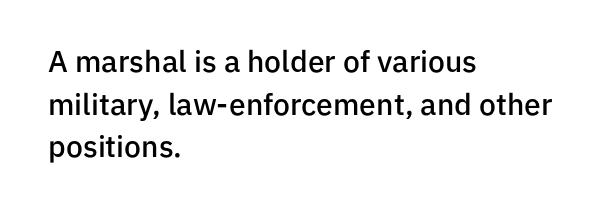
{"serif": "no", "italic": "no", "bold": "semi", "weight": "semibold", "width": "normal", "stroke_contrast": "low", "x_height": "medium", "monospaced": "no", "underline": "no", "align": "left", "line_spacing": "normal", "line_spacing_ratio": 1.42, "letter_spacing": "normal", "letter_spacing_em": 0.0, "glyph_px": 30}
